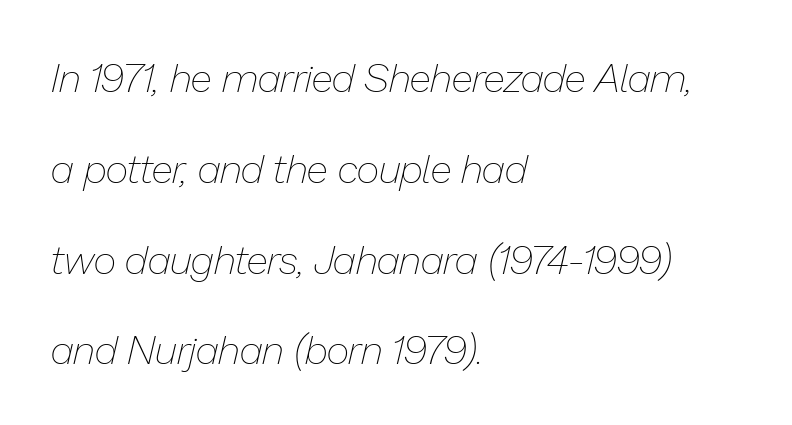
Q: Is the text bold? A: No.
Q: Is the text italic (slanted)? A: Yes, it leans right by about 13 degrees.
Q: Is the text underlined? A: No.
Q: How is the paragraph aligned? A: Left-aligned.
Q: Is the spacing between letters normal or unusually wide? A: Normal.
Q: Is the spacing between lines tight, normal or loose? A: Loose.
Q: Width (condensed, normal, or wide)? A: Normal.
Q: Stroke contrast? A: Low.
Q: x-height? A: Medium.
Q: Monospaced? A: No.
